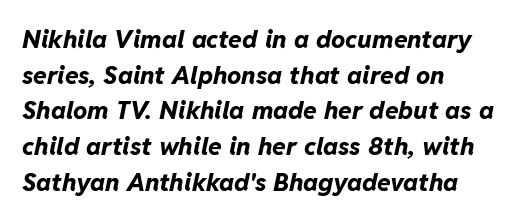
{"italic": "yes", "lean": "right", "slant_degrees": 11, "bold": "yes", "underline": "no", "align": "left", "line_spacing": "normal", "line_spacing_ratio": 1.43, "letter_spacing": "normal", "letter_spacing_em": 0.0, "glyph_px": 25}
